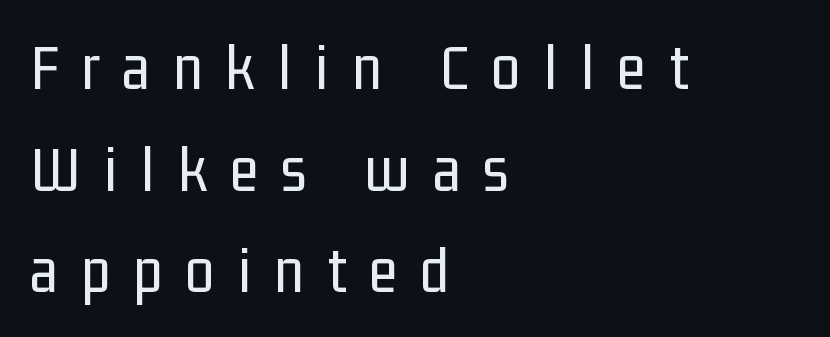
Q: Is the text bold? A: No.
Q: Is the text italic (slanted)? A: No, it is upright.
Q: Is the typeface a serif or a sans-serif typeface? A: Sans-serif.
Q: Is the text underlined? A: No.
Q: How is the paragraph aligned? A: Left-aligned.
Q: Is the spacing between letters normal or unusually wide? A: Unusually wide.
Q: Is the spacing between lines tight, normal or loose? A: Normal.
Q: Width (condensed, normal, or wide)? A: Condensed.
Q: Stroke contrast? A: Low.
Q: x-height? A: Medium.
Q: Monospaced? A: No.
